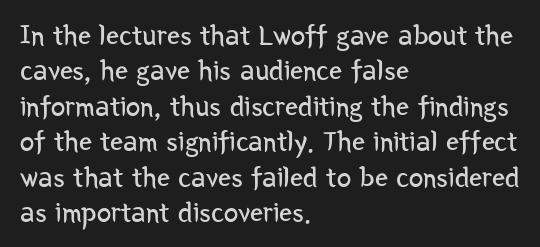
The image shows 29 px regular-weight, condensed sans-serif type, upright; set left-aligned, line spacing 1.22x, normal letter spacing, not underlined; low stroke contrast and a medium x-height.
